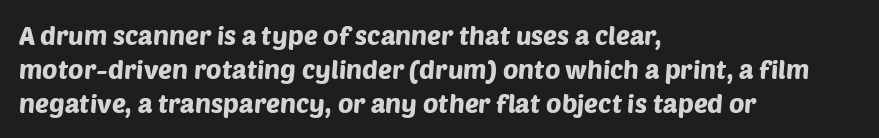
Q: Is the text underlined? A: No.
Q: How is the paragraph aligned? A: Left-aligned.
Q: Is the spacing between letters normal or unusually wide? A: Normal.
Q: Is the spacing between lines tight, normal or loose? A: Normal.
